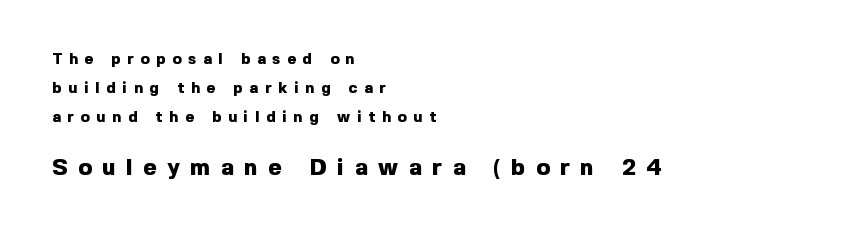
The image shows 23 px bold type, upright; set left-aligned, loose line spacing (1.92x), unusually wide letter spacing (+0.46 em), not underlined; the second (bottom) block is 1.53x larger.
